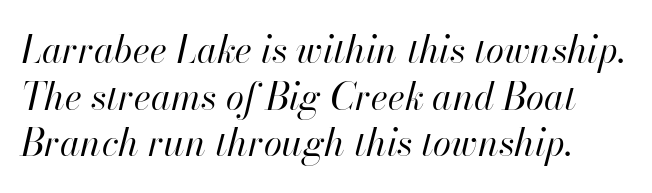
The whole block is typeset with a tilt. A quiet, ordinary-to-light weight characterises the typeface. The rendering uses natural spacing where letterforms have individual widths. Underlining? Definitely not there.
